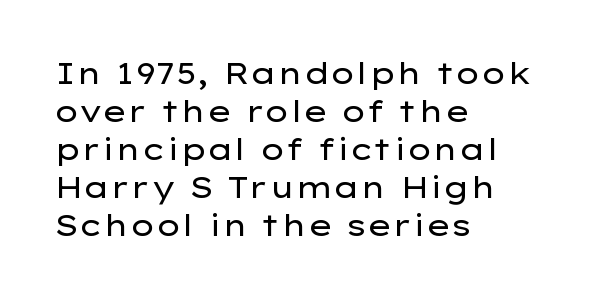
Q: Is the text bold? A: No.
Q: Is the text italic (slanted)? A: No, it is upright.
Q: Is the typeface a serif or a sans-serif typeface? A: Sans-serif.
Q: Is the text underlined? A: No.
Q: How is the paragraph aligned? A: Left-aligned.
Q: Is the spacing between letters normal or unusually wide? A: Normal.
Q: Is the spacing between lines tight, normal or loose? A: Normal.
Q: Width (condensed, normal, or wide)? A: Wide.
Q: Stroke contrast? A: Low.
Q: x-height? A: Medium.
Q: Monospaced? A: No.
